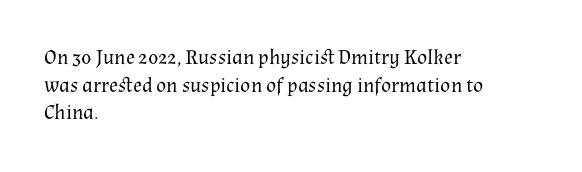
The image shows 21 px text type, upright; set left-aligned, normal line spacing (1.32x), normal letter spacing, not underlined.
